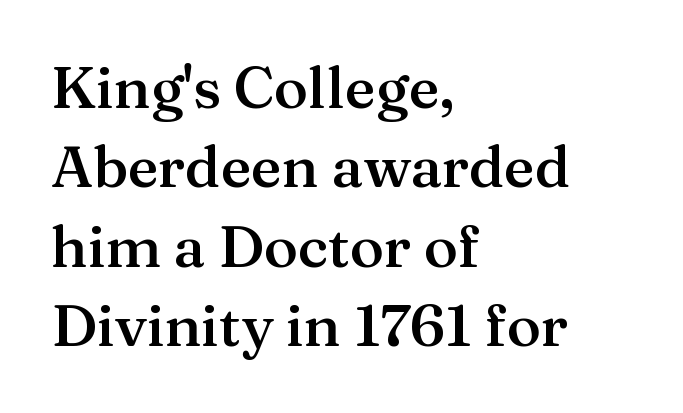
The image shows 58 px semibold serif type, upright; set left-aligned, normal line spacing (1.37x), normal letter spacing, not underlined; medium stroke contrast and a medium x-height.
